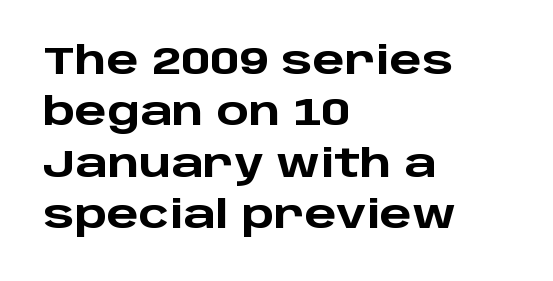
The image shows 38 px heavy, wide sans-serif type, upright; set left-aligned, normal line spacing (1.35x), normal letter spacing, not underlined; low stroke contrast and a large x-height.
